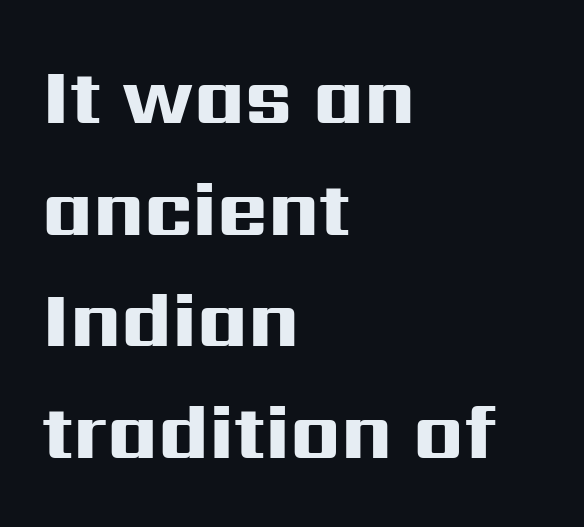
The image shows 77 px heavy, wide sans-serif type, upright; set left-aligned, normal line spacing (1.45x), normal letter spacing, not underlined; high stroke contrast and a medium x-height.
